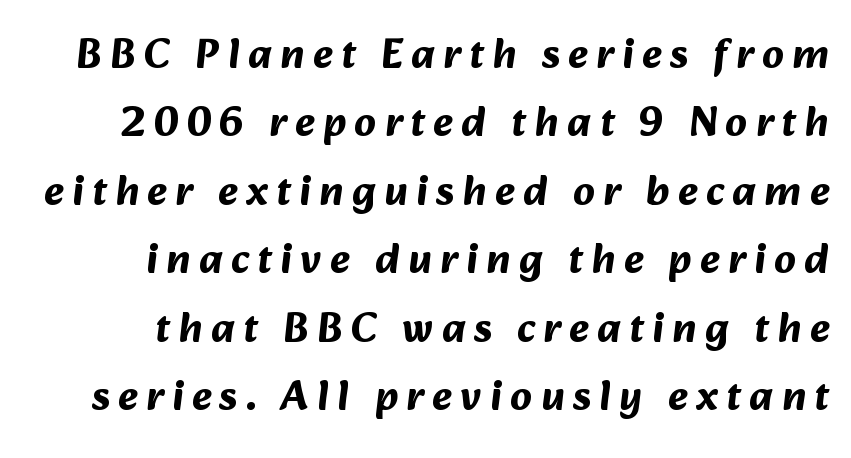
Q: Is the text bold? A: Yes.
Q: Is the typeface a serif or a sans-serif typeface? A: Sans-serif.
Q: Is the text underlined? A: No.
Q: How is the paragraph aligned? A: Right-aligned.
Q: Is the spacing between letters normal or unusually wide? A: Unusually wide.
Q: Is the spacing between lines tight, normal or loose? A: Normal.
Q: Width (condensed, normal, or wide)? A: Normal.
Q: Stroke contrast? A: Medium.
Q: x-height? A: Medium.
Q: Monospaced? A: No.
